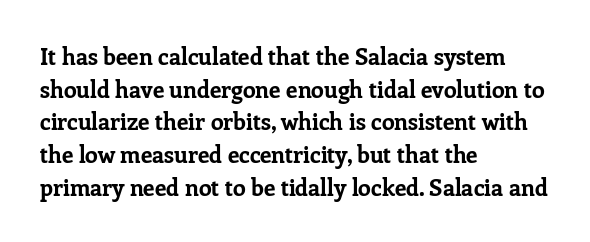
{"italic": "no", "bold": "yes", "underline": "no", "align": "left", "line_spacing": "normal", "line_spacing_ratio": 1.42, "letter_spacing": "normal", "letter_spacing_em": 0.0, "glyph_px": 23}
